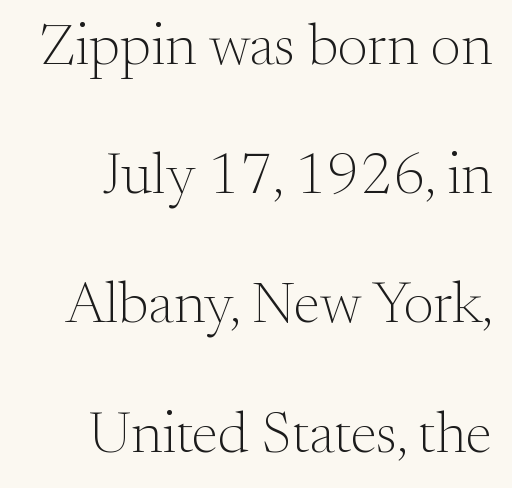
This rendering employs a face with finishing strokes, i.e., a serif. Weight: in the light-to-regular range. Italic? Not at all — the glyphs are vertical. Observe the ordinary spacing: letters are neighbours, not strangers.
